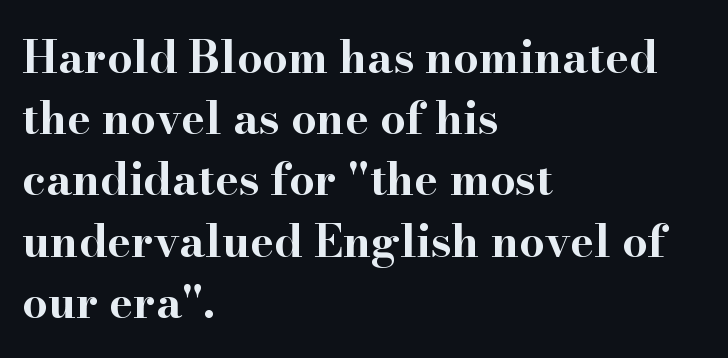
Q: Is the text bold? A: Yes.
Q: Is the text italic (slanted)? A: No, it is upright.
Q: Is the typeface a serif or a sans-serif typeface? A: Serif.
Q: Is the text underlined? A: No.
Q: How is the paragraph aligned? A: Left-aligned.
Q: Is the spacing between letters normal or unusually wide? A: Normal.
Q: Is the spacing between lines tight, normal or loose? A: Normal.
Q: Width (condensed, normal, or wide)? A: Wide.
Q: Stroke contrast? A: High.
Q: x-height? A: Small.
Q: Monospaced? A: No.
